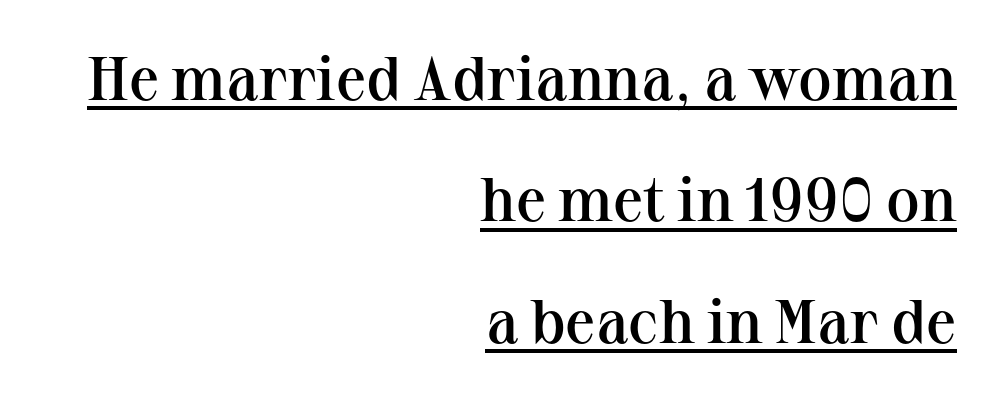
This sample carries an underscore along the baseline area. Short and long lines alike share a common ending point at right. Baseline-to-baseline distance is far greater than the letter height. This sample has the flowing, uneven cadence of proportional lettering. Posture: upright roman. As a designer I'd log this as weight 600, semibold.
